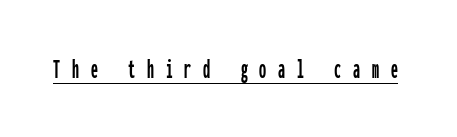
Q: Is the text italic (slanted)? A: No, it is upright.
Q: Is the typeface a serif or a sans-serif typeface? A: Sans-serif.
Q: Is the text underlined? A: Yes.
Q: Is the spacing between letters normal or unusually wide? A: Unusually wide.
Q: Width (condensed, normal, or wide)? A: Condensed.
Q: Stroke contrast? A: Low.
Q: x-height? A: Medium.
Q: Monospaced? A: Yes.
